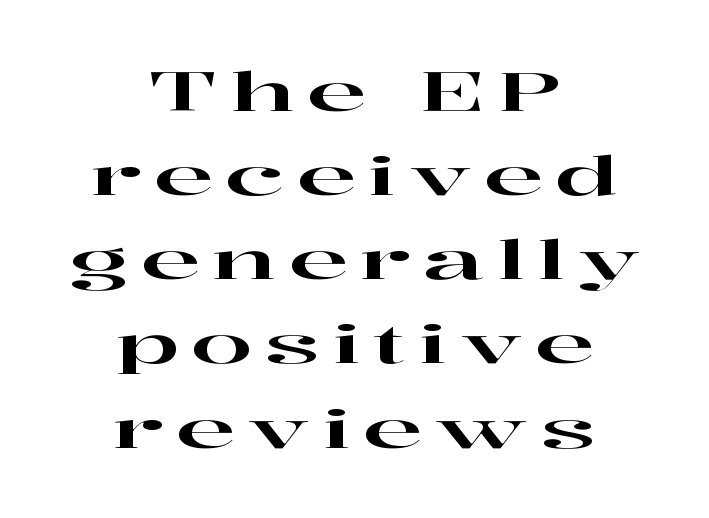
Q: Is the text italic (slanted)? A: No, it is upright.
Q: Is the typeface a serif or a sans-serif typeface? A: Serif.
Q: Is the text underlined? A: No.
Q: How is the paragraph aligned? A: Centered.
Q: Is the spacing between letters normal or unusually wide? A: Unusually wide.
Q: Is the spacing between lines tight, normal or loose? A: Normal.
Q: Width (condensed, normal, or wide)? A: Wide.
Q: Stroke contrast? A: High.
Q: x-height? A: Medium.
Q: Monospaced? A: No.
